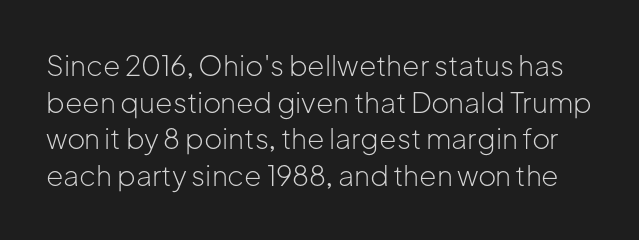
Plain, unruled lines of type. Does the lettering tilt? It doesn't — this is upright. Leading: standard. Each letter's strokes conclude bluntly, with no projecting serifs.
